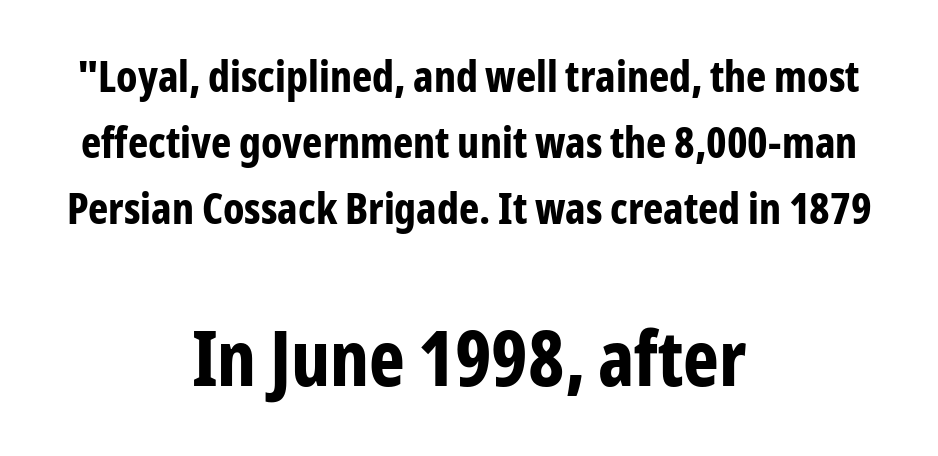
A full-strength bold gives these letters their thick strokes. Examine the stroke ends and you'll find no serifs. Character widths vary here, with narrow letters taking less room than wide ones. The block sitting lower on the canvas is the one with enlarged characters. One-word summary of the alignment: center.
